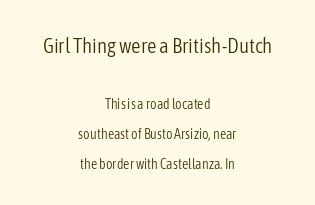
The image shows 21 px text type, upright; set centered, loose line spacing (2.14x), normal letter spacing, not underlined; the first (top) block is 1.5x larger.
